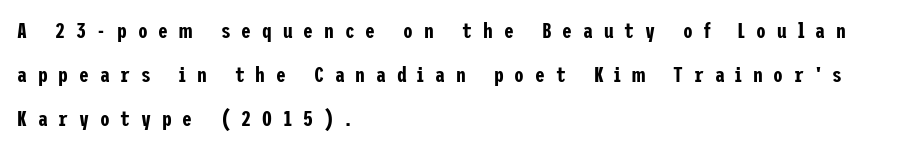
Q: Is the text italic (slanted)? A: No, it is upright.
Q: Is the text underlined? A: No.
Q: How is the paragraph aligned? A: Left-aligned.
Q: Is the spacing between letters normal or unusually wide? A: Unusually wide.
Q: Is the spacing between lines tight, normal or loose? A: Loose.
